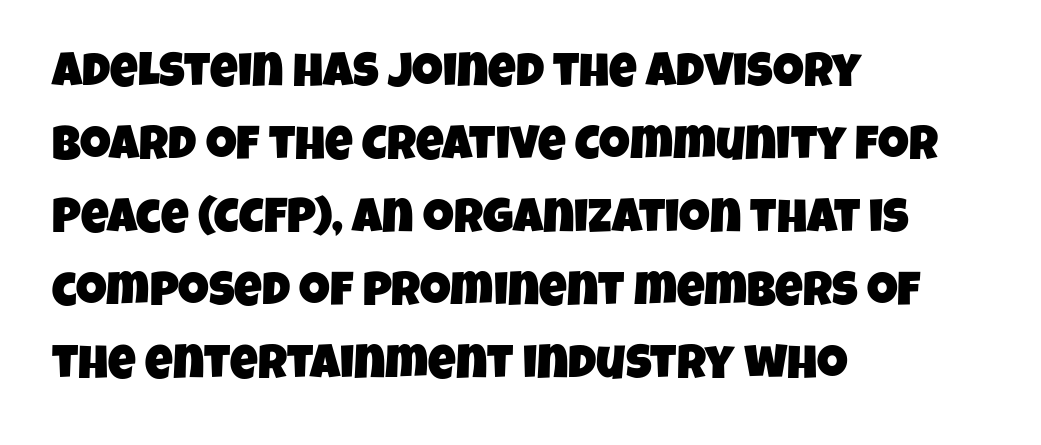
Q: Is the typeface a serif or a sans-serif typeface? A: Sans-serif.
Q: Is the text underlined? A: No.
Q: How is the paragraph aligned? A: Left-aligned.
Q: Is the spacing between letters normal or unusually wide? A: Normal.
Q: Is the spacing between lines tight, normal or loose? A: Normal.
Q: Width (condensed, normal, or wide)? A: Condensed.
Q: Stroke contrast? A: Low.
Q: x-height? A: Large.
Q: Monospaced? A: No.
